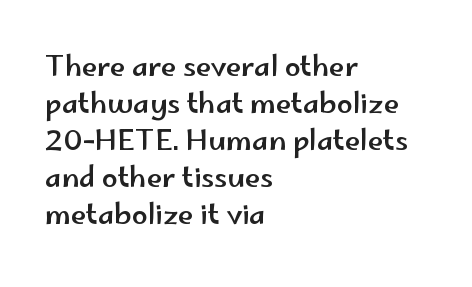
A typesetter would call this zero additional tracking. Examine the stroke ends and you'll find no serifs. A student would call this left alignment; a typographer would say flush left, rag right. The baseline area is clear. This sample has the flowing, uneven cadence of proportional lettering. These lines were composed using upright roman letters.
